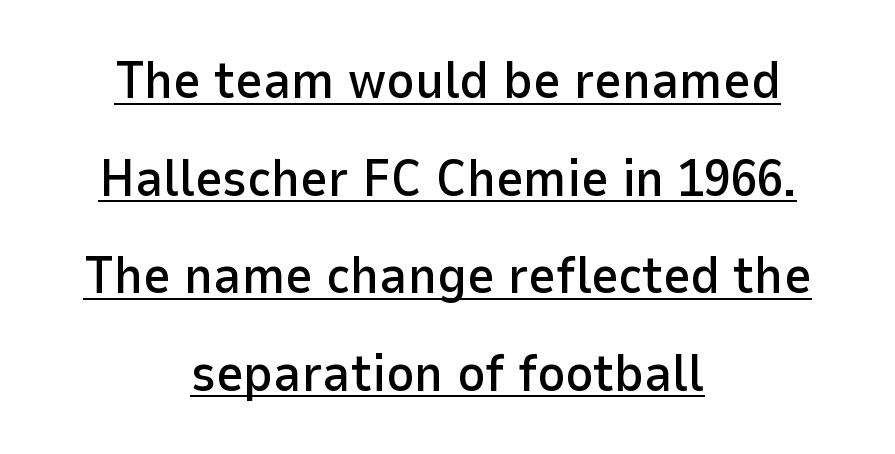
The image shows 53 px sans-serif type, upright; set centered, line spacing 1.84x, normal letter spacing, underlined; low stroke contrast and a medium x-height.
